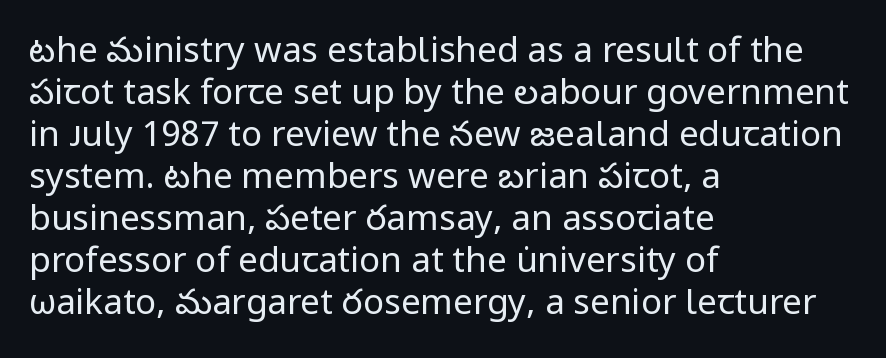
{"serif": "no", "italic": "no", "bold": "no", "weight": "regular", "width": "normal", "stroke_contrast": "low", "x_height": "medium", "monospaced": "no", "underline": "no", "align": "left", "line_spacing_ratio": 1.2, "letter_spacing": "normal", "letter_spacing_em": 0.0, "glyph_px": 35}
